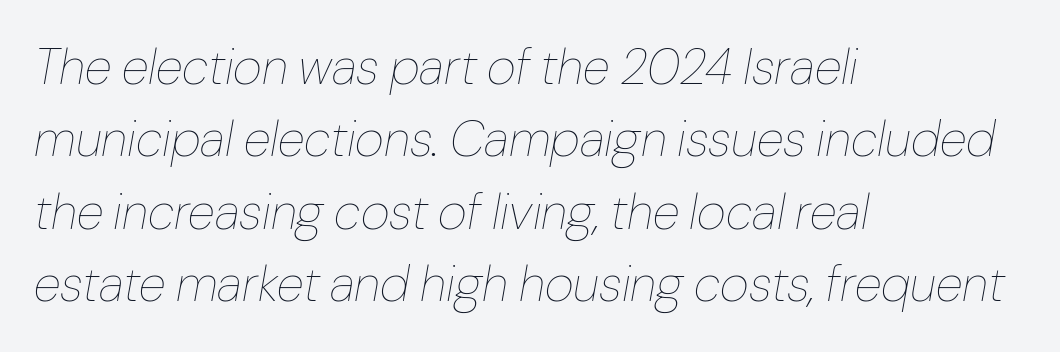
Q: Is the text bold? A: No.
Q: Is the text italic (slanted)? A: Yes, it leans right by about 10 degrees.
Q: Is the text underlined? A: No.
Q: How is the paragraph aligned? A: Left-aligned.
Q: Is the spacing between letters normal or unusually wide? A: Normal.
Q: Is the spacing between lines tight, normal or loose? A: Normal.
Q: Width (condensed, normal, or wide)? A: Normal.
Q: Stroke contrast? A: Low.
Q: x-height? A: Medium.
Q: Monospaced? A: No.
